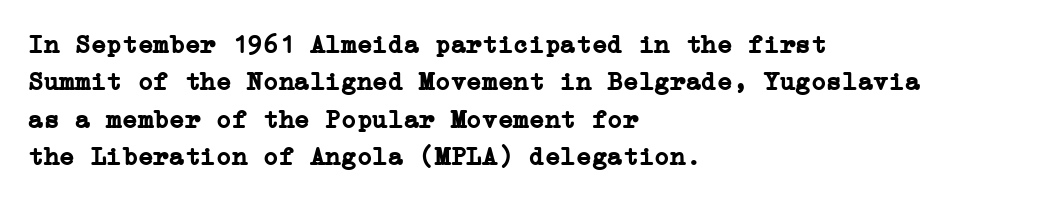
When letters stand straight like this, we call the style roman or upright. A clean baseline with only descenders dipping below it. Horizontally, the lines are justified to the leading edge only. Is there much room between lines? A standard amount, neither cramped nor airy.
